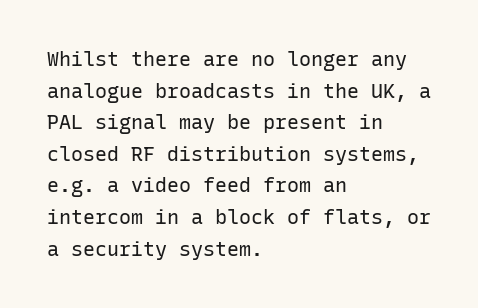
The image shows 20 px text type, upright; set left-aligned, normal line spacing (1.58x), normal letter spacing, not underlined.
